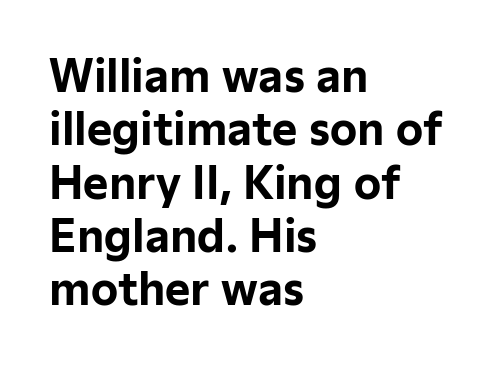
{"serif": "no", "italic": "no", "bold": "yes", "weight": "bold", "width": "normal", "stroke_contrast": "low", "x_height": "medium", "monospaced": "no", "underline": "no", "align": "left", "line_spacing_ratio": 1.24, "letter_spacing": "normal", "letter_spacing_em": 0.0, "glyph_px": 43}
